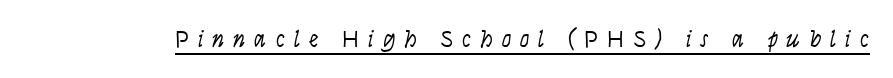
Q: Is the text bold? A: No.
Q: Is the text italic (slanted)? A: Yes.
Q: Is the text underlined? A: Yes.
Q: Is the spacing between letters normal or unusually wide? A: Unusually wide.
